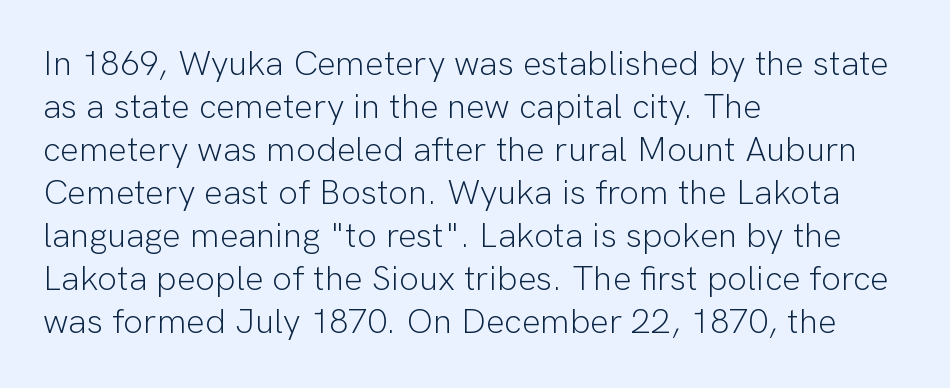
{"serif": "no", "italic": "no", "bold": "no", "weight": "light", "width": "normal", "stroke_contrast": "low", "x_height": "medium", "monospaced": "no", "underline": "no", "align": "left", "line_spacing_ratio": 1.23, "letter_spacing": "normal", "letter_spacing_em": 0.0, "glyph_px": 35}
